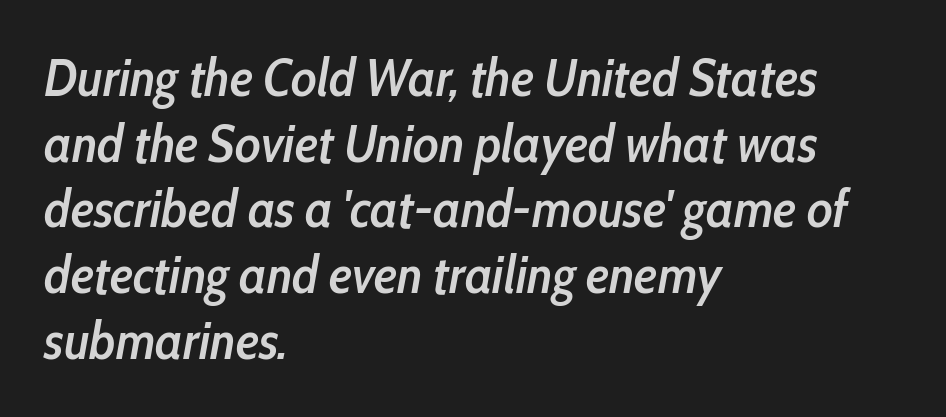
The image shows 53 px semibold, condensed type, italic (leaning right); set left-aligned, line spacing 1.24x, normal letter spacing, not underlined; low stroke contrast and a medium x-height.
